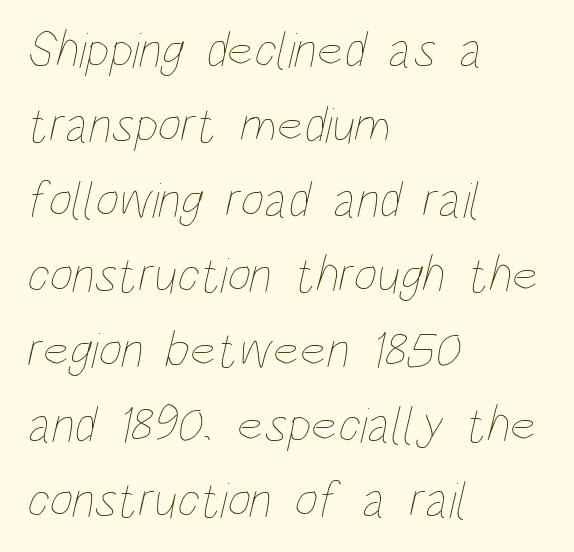
Q: Is the text bold? A: No.
Q: Is the text underlined? A: No.
Q: How is the paragraph aligned? A: Left-aligned.
Q: Is the spacing between letters normal or unusually wide? A: Normal.
Q: Is the spacing between lines tight, normal or loose? A: Normal.
Q: Width (condensed, normal, or wide)? A: Condensed.
Q: Stroke contrast? A: Low.
Q: x-height? A: Large.
Q: Monospaced? A: No.
